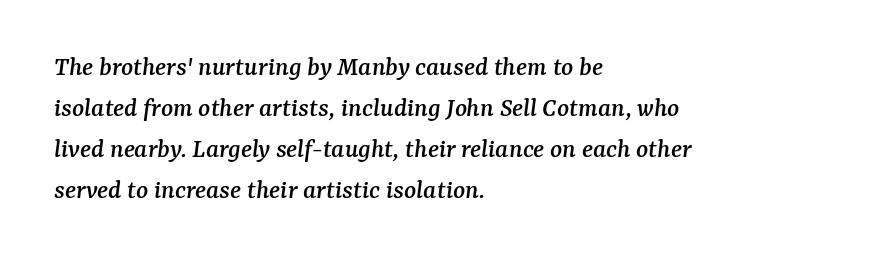
It's the slanting kind of type. Nobody drew a line under any word here. Does the type have serifs? Yes, each stem ends in a small foot. Short note: letters normally spaced. Baseline-to-baseline distance is the conventional proportion of letter height.
